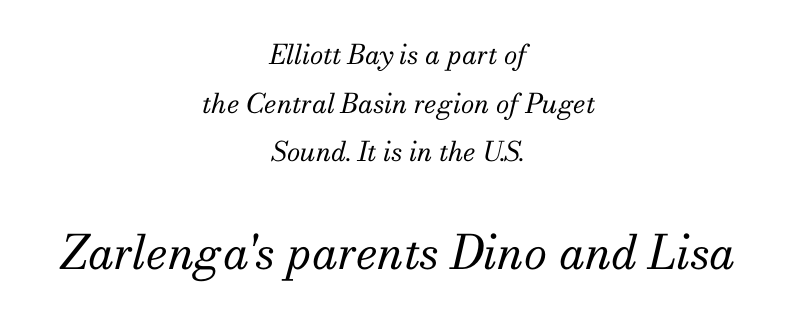
Q: Is the text bold? A: No.
Q: Is the text italic (slanted)? A: Yes, it leans right by about 13 degrees.
Q: Is the typeface a serif or a sans-serif typeface? A: Serif.
Q: Is the text underlined? A: No.
Q: How is the paragraph aligned? A: Centered.
Q: Is the spacing between letters normal or unusually wide? A: Normal.
Q: Which block of text is set in a larger size, the first (top) or the second (bottom)? A: The second (bottom) one.
Q: Width (condensed, normal, or wide)? A: Normal.
Q: Stroke contrast? A: Medium.
Q: x-height? A: Small.
Q: Monospaced? A: No.
